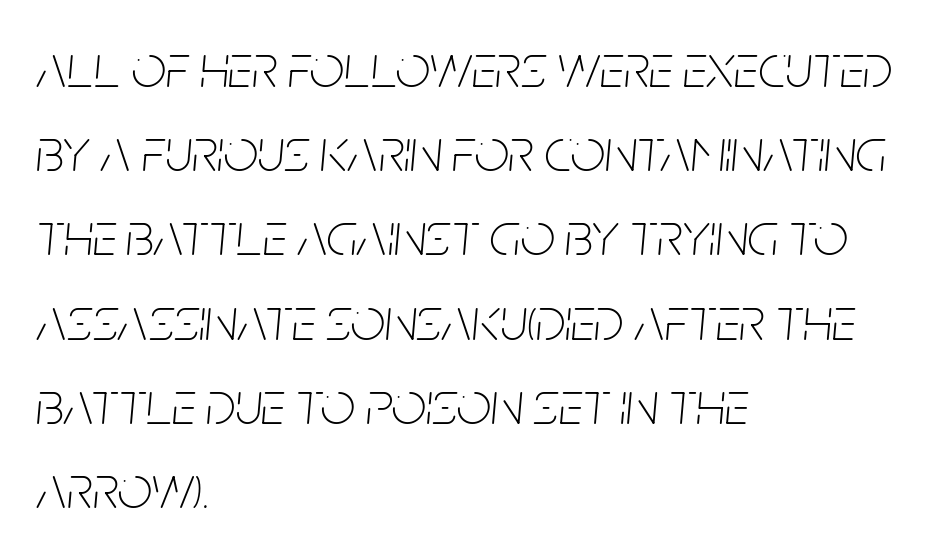
A typesetter would mark this as italic. Compared with typical paragraphs, the rows here are spaced about the same. Between one letter and the next there's only the usual sliver of space. A clean baseline with only descenders dipping below it. A typesetter would call this proportional, since set widths differ per character.
